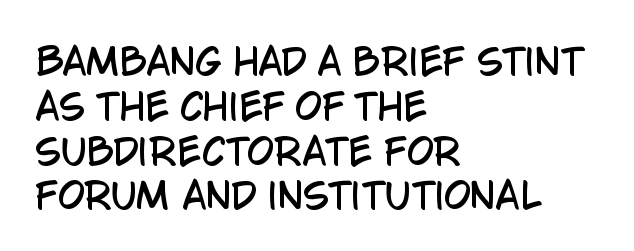
The rendering shows plain stroke endings on the letterforms — a sans-serif design. Each line starts at the same left margin while the right side varies. Does extra space separate the letters? No, they use regular spacing. How would I describe the line gaps? Plain and ordinary. Do the characters align in a grid? No, the font is proportional.
